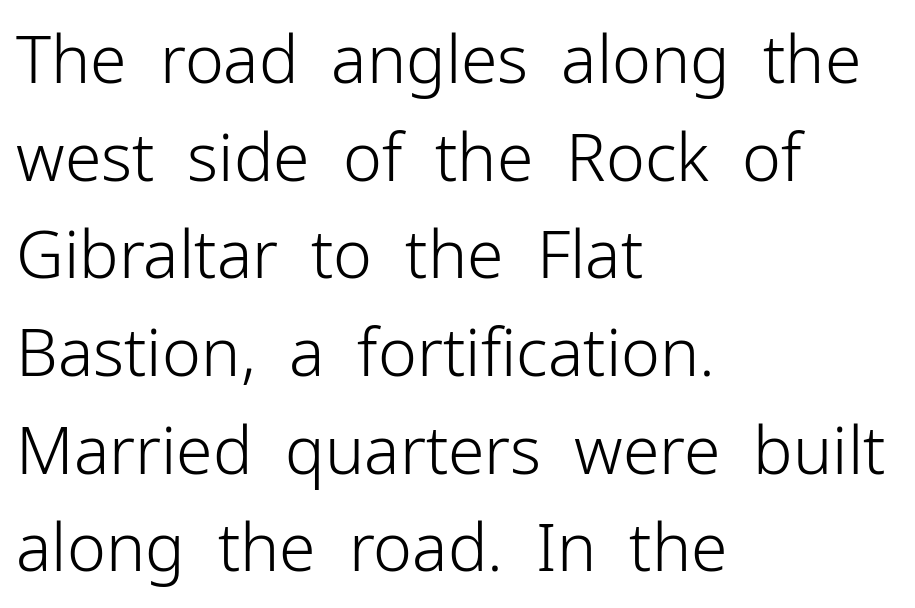
The image shows 66 px light sans-serif type, upright; set left-aligned, normal line spacing (1.48x), normal letter spacing, not underlined; low stroke contrast and a medium x-height.
